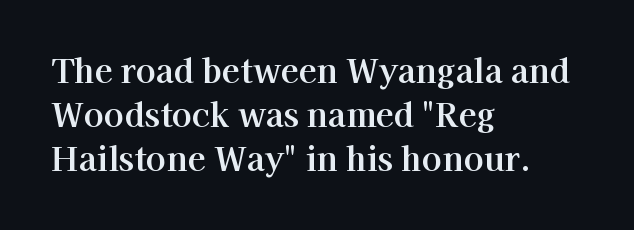
Letters rest on an invisible, unmarked baseline. How are the letters spaced? Ordinarily, with no added tracking. Looks like regular typesetting: each glyph gets only the width it needs. A classic flush-left, rag-right setting is used for this passage.
